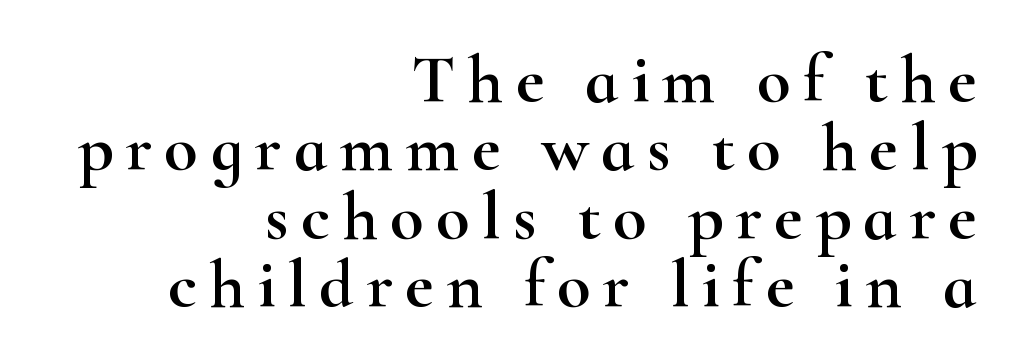
Unlike a clean sans, this face finishes its strokes with serifs. Alignment: flush right. Designer's note — italics off, roman on. Just letters on the line, the space beneath them empty. Looks like regular typesetting: each glyph gets only the width it needs. Vertically, the passage feels compressed, each row crowding the next.
